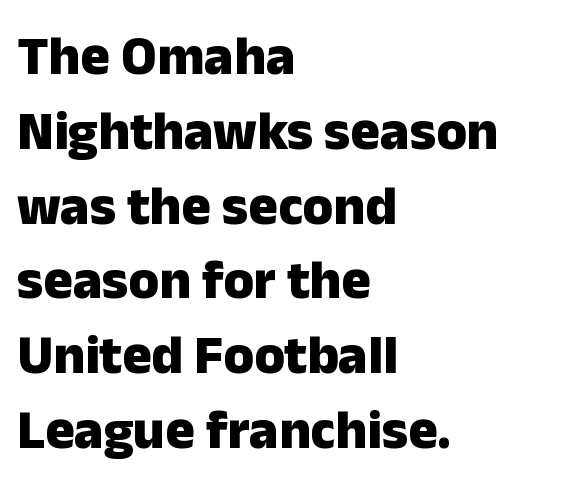
Q: Is the text bold? A: Yes.
Q: Is the text italic (slanted)? A: No, it is upright.
Q: Is the typeface a serif or a sans-serif typeface? A: Sans-serif.
Q: Is the text underlined? A: No.
Q: How is the paragraph aligned? A: Left-aligned.
Q: Is the spacing between letters normal or unusually wide? A: Normal.
Q: Is the spacing between lines tight, normal or loose? A: Normal.
Q: Width (condensed, normal, or wide)? A: Normal.
Q: Stroke contrast? A: Low.
Q: x-height? A: Medium.
Q: Monospaced? A: No.
